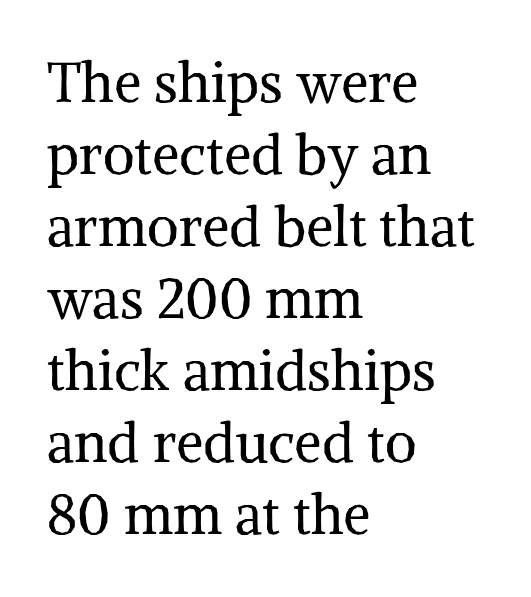
One glance says typical: line gaps are just what's usual. Compared with typical body copy, the letter spacing here is the same. Regarding serifs, this sample has them. Quick note: underline off. Tall strokes in this sample are plumb rather than angled. Think of a printed novel: that variable character pitch is what you see here.
